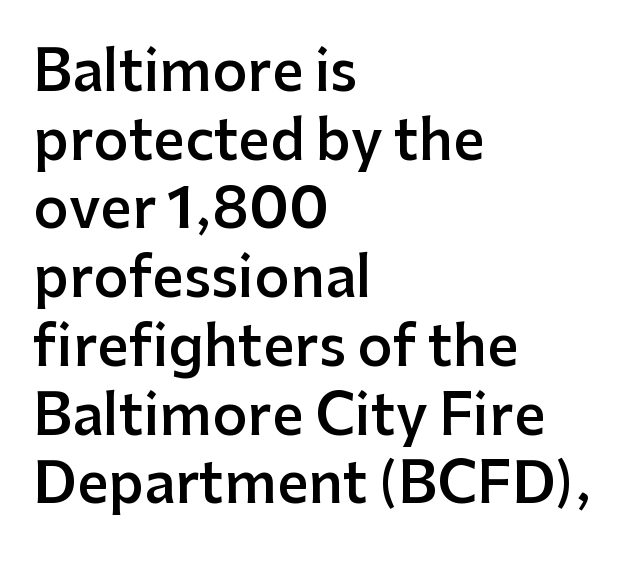
Only glyphs here, with clear space below each row. A typesetter would call this proportional, since set widths differ per character. Does the weight exceed regular? Yes, but only to semibold. Regular leading. Each word holds together tightly as a unit, with standard inter-letter gaps. Font category for this specimen: sans-serif.
